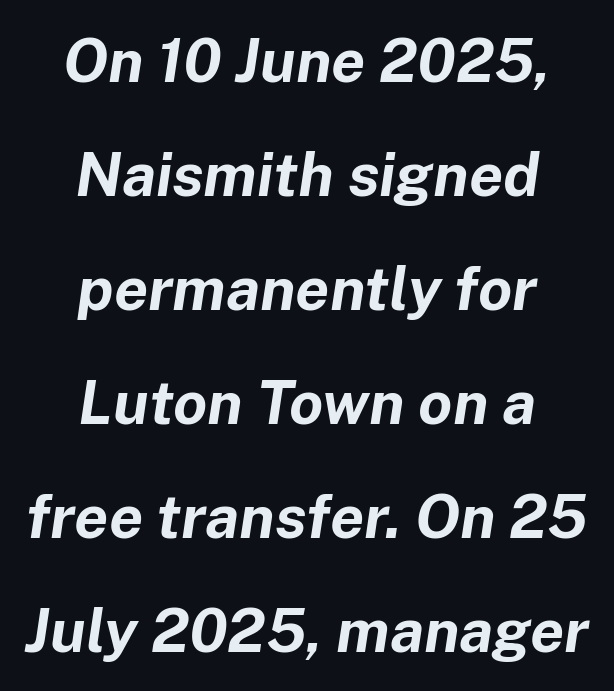
The image shows 61 px bold type, italic (leaning right); set centered, line spacing 1.87x, normal letter spacing, not underlined; low stroke contrast and a medium x-height.
